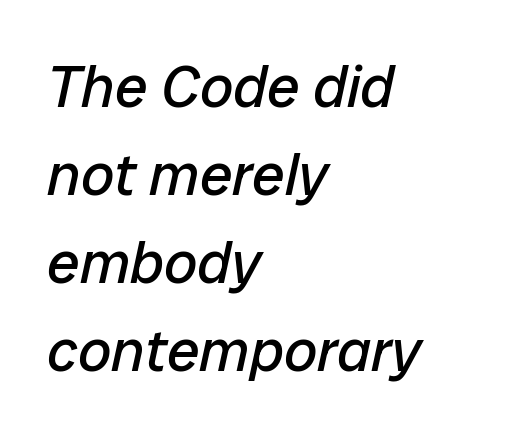
{"italic": "yes", "lean": "right", "slant_degrees": 12, "bold": "no", "weight": "regular", "width": "normal", "stroke_contrast": "low", "x_height": "medium", "monospaced": "no", "underline": "no", "align": "left", "line_spacing": "normal", "line_spacing_ratio": 1.49, "letter_spacing": "normal", "letter_spacing_em": 0.0, "glyph_px": 59}
